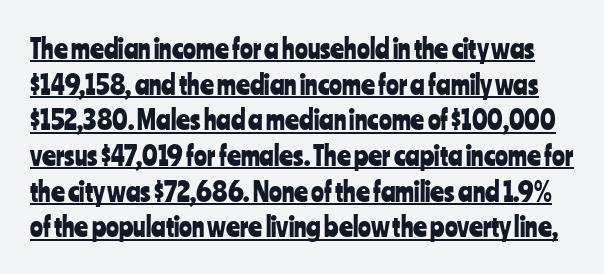
Q: Is the text italic (slanted)? A: No, it is upright.
Q: Is the text underlined? A: Yes.
Q: Is the spacing between letters normal or unusually wide? A: Normal.
Q: Is the spacing between lines tight, normal or loose? A: Normal.
